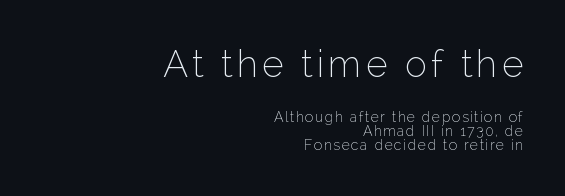
{"serif": "no", "italic": "no", "bold": "no", "weight": "thin", "width": "normal", "stroke_contrast": "low", "x_height": "medium", "monospaced": "no", "underline": "no", "align": "right", "line_spacing": "tight", "line_spacing_ratio": 0.99, "larger_block": "first", "size_ratio": 2.64, "glyph_px": 37}
